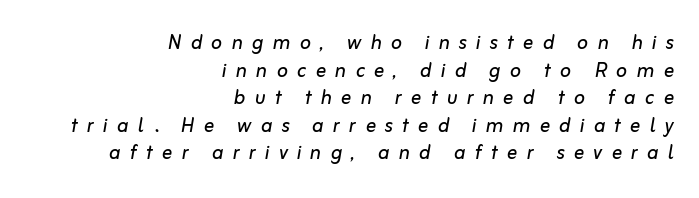
The image shows 26 px text type, italic (leaning right); set right-aligned, tight line spacing (1.06x), unusually wide letter spacing (+0.35 em), not underlined.
